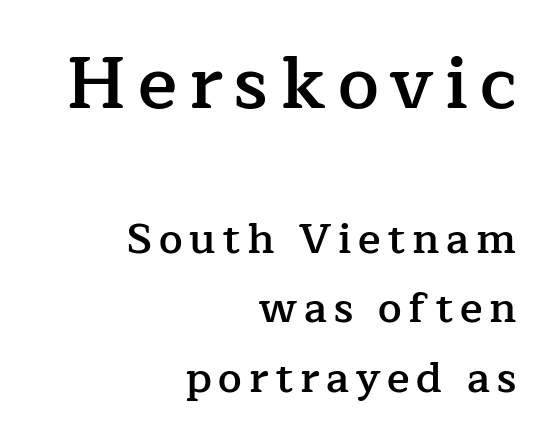
{"serif": "yes", "italic": "no", "bold": "semi", "weight": "semibold", "width": "normal", "stroke_contrast": "low", "x_height": "medium", "monospaced": "no", "underline": "no", "align": "right", "line_spacing": "normal", "line_spacing_ratio": 1.66, "larger_block": "first", "size_ratio": 1.74, "glyph_px": 73}
